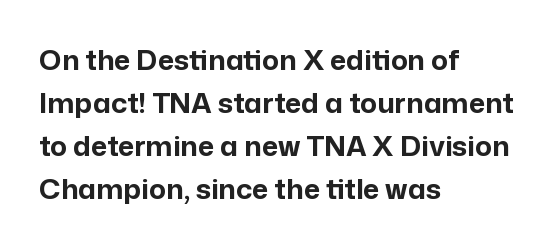
The image shows 28 px bold sans-serif type, upright; set left-aligned, normal line spacing (1.53x), normal letter spacing, not underlined; low stroke contrast and a medium x-height.
